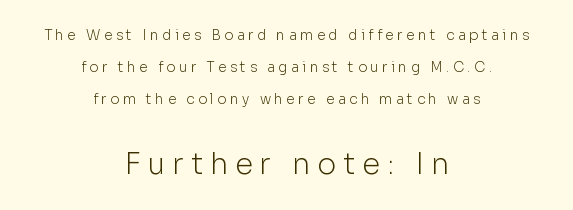
{"serif": "no", "italic": "no", "bold": "no", "weight": "light", "width": "normal", "stroke_contrast": "low", "x_height": "medium", "monospaced": "no", "underline": "no", "align": "center", "line_spacing": "loose", "line_spacing_ratio": 2.29, "letter_spacing": "wide", "letter_spacing_em": 0.24, "larger_block": "second", "size_ratio": 2.07, "glyph_px": 29}
